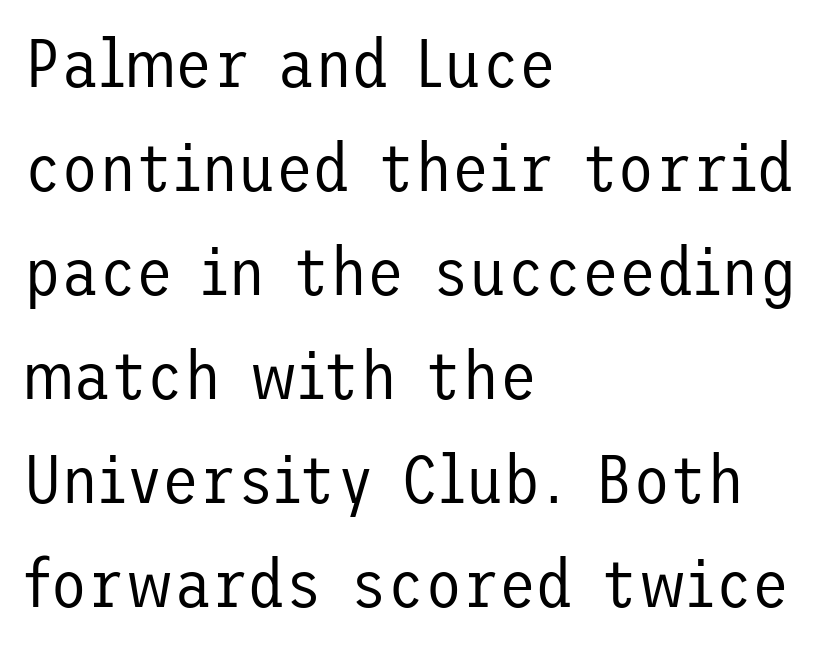
{"serif": "no", "italic": "no", "bold": "no", "weight": "regular", "width": "normal", "stroke_contrast": "low", "x_height": "medium", "underline": "no", "align": "left", "line_spacing": "normal", "line_spacing_ratio": 1.53, "letter_spacing": "normal", "letter_spacing_em": 0.0, "glyph_px": 68}
